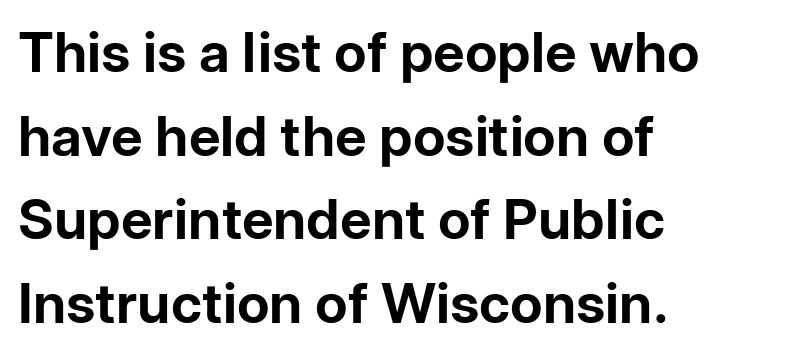
{"serif": "no", "italic": "no", "bold": "yes", "weight": "bold", "width": "normal", "stroke_contrast": "low", "x_height": "medium", "monospaced": "no", "underline": "no", "align": "left", "line_spacing": "normal", "line_spacing_ratio": 1.52, "letter_spacing": "normal", "letter_spacing_em": 0.0, "glyph_px": 55}
